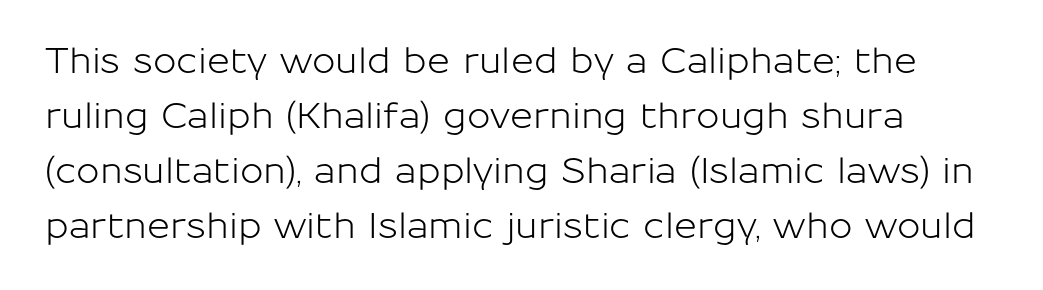
The image shows 35 px sans-serif type, upright; set normal line spacing (1.57x), normal letter spacing, not underlined; low stroke contrast and a medium x-height.
